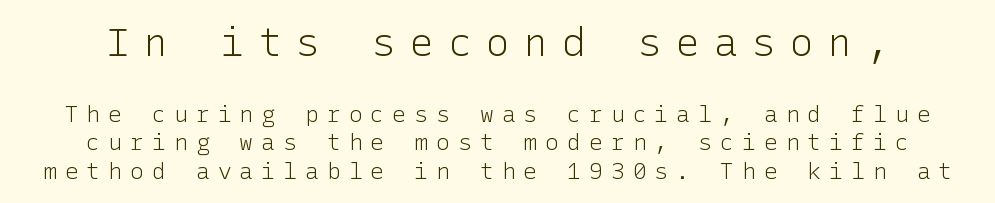
Type style note: lacks serifs. Is the stroke heavy? The answer is a plain regular-or-lighter. These lines were composed using upright roman letters. The space beneath each line is pristine and unruled.
